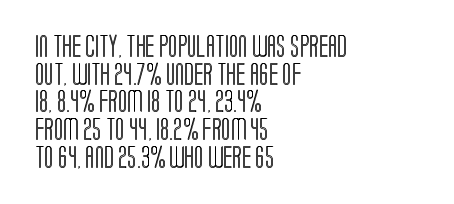
Q: Is the text italic (slanted)? A: No, it is upright.
Q: Is the text underlined? A: No.
Q: How is the paragraph aligned? A: Left-aligned.
Q: Is the spacing between letters normal or unusually wide? A: Normal.
Q: Is the spacing between lines tight, normal or loose? A: Normal.
